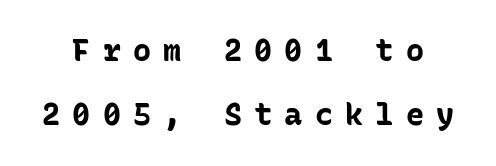
Q: Is the text bold? A: Yes.
Q: Is the text italic (slanted)? A: No, it is upright.
Q: Is the typeface a serif or a sans-serif typeface? A: Sans-serif.
Q: Is the text underlined? A: No.
Q: Is the spacing between letters normal or unusually wide? A: Unusually wide.
Q: Is the spacing between lines tight, normal or loose? A: Loose.
Q: Width (condensed, normal, or wide)? A: Normal.
Q: Stroke contrast? A: Low.
Q: x-height? A: Medium.
Q: Monospaced? A: Yes.
